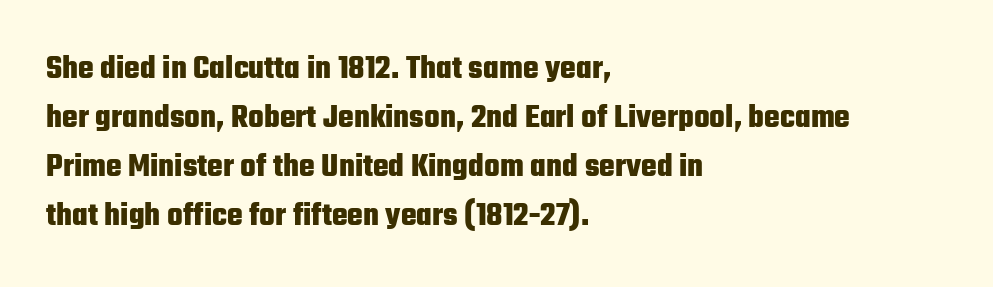
Q: Is the text bold? A: Yes.
Q: Is the text italic (slanted)? A: No, it is upright.
Q: Is the typeface a serif or a sans-serif typeface? A: Sans-serif.
Q: Is the text underlined? A: No.
Q: How is the paragraph aligned? A: Left-aligned.
Q: Is the spacing between letters normal or unusually wide? A: Normal.
Q: Is the spacing between lines tight, normal or loose? A: Normal.
Q: Width (condensed, normal, or wide)? A: Condensed.
Q: Stroke contrast? A: Low.
Q: x-height? A: Medium.
Q: Monospaced? A: No.
